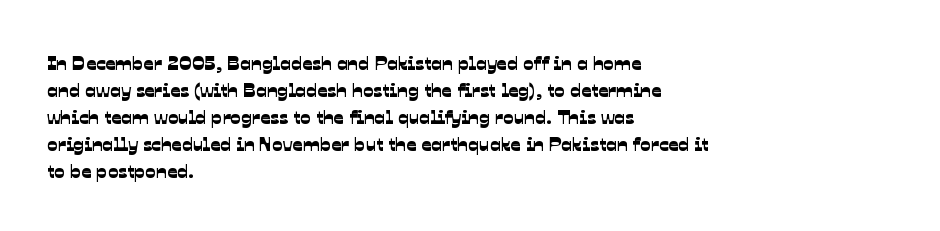
The image shows 20 px text type; set left-aligned, normal line spacing (1.35x), normal letter spacing, not underlined.
